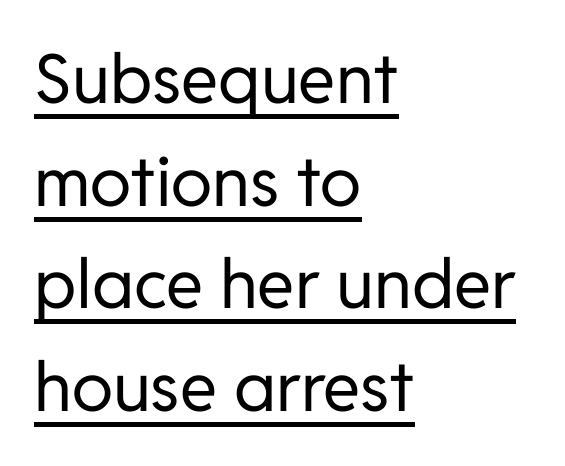
{"serif": "no", "italic": "no", "bold": "no", "weight": "regular", "width": "normal", "stroke_contrast": "low", "x_height": "medium", "monospaced": "no", "underline": "yes", "align": "left", "line_spacing": "normal", "line_spacing_ratio": 1.51, "letter_spacing": "normal", "letter_spacing_em": 0.0, "glyph_px": 68}
